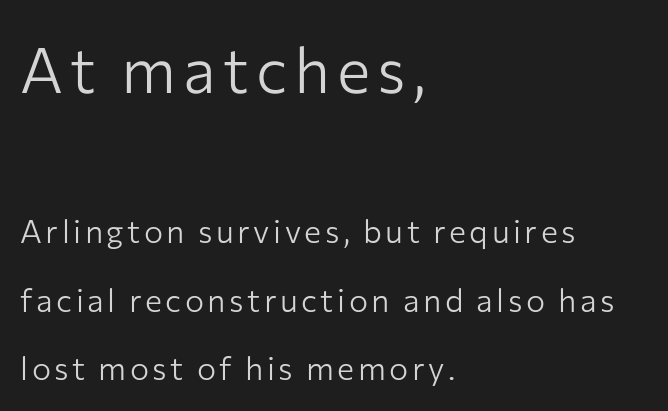
{"serif": "no", "italic": "no", "bold": "no", "weight": "light", "width": "normal", "stroke_contrast": "low", "x_height": "medium", "monospaced": "no", "underline": "no", "align": "left", "line_spacing": "loose", "line_spacing_ratio": 2.15, "larger_block": "first", "size_ratio": 1.97, "glyph_px": 63}
